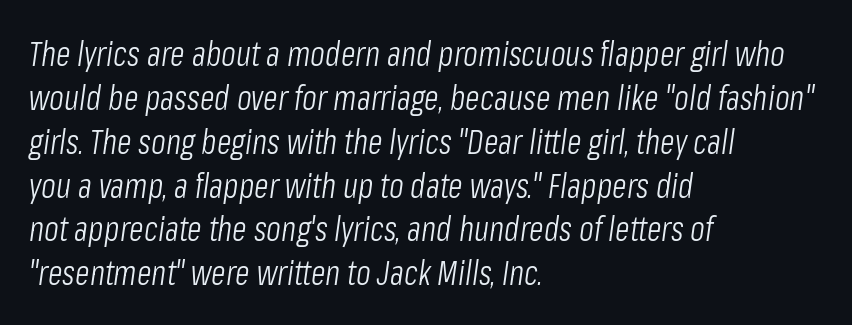
Q: Is the text bold? A: No.
Q: Is the text italic (slanted)? A: Yes, it leans right by about 8 degrees.
Q: Is the text underlined? A: No.
Q: How is the paragraph aligned? A: Left-aligned.
Q: Is the spacing between letters normal or unusually wide? A: Normal.
Q: Is the spacing between lines tight, normal or loose? A: Normal.
Q: Width (condensed, normal, or wide)? A: Condensed.
Q: Stroke contrast? A: Low.
Q: x-height? A: Medium.
Q: Monospaced? A: No.
